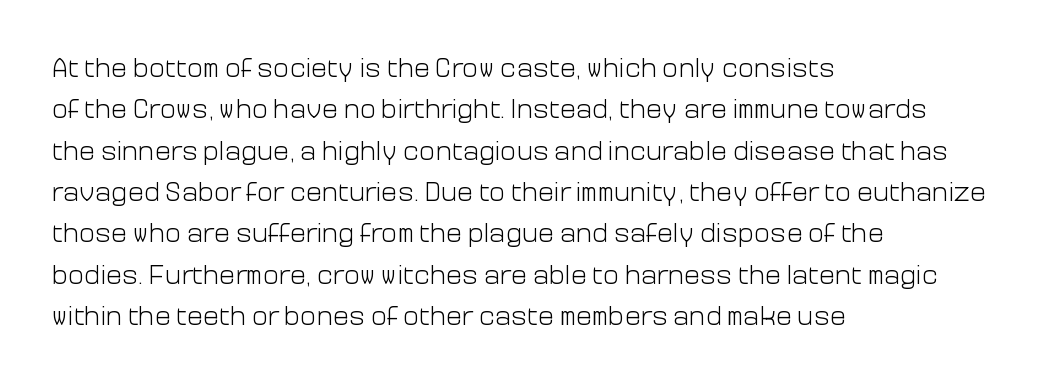
Q: Is the text bold? A: No.
Q: Is the text italic (slanted)? A: No, it is upright.
Q: Is the text underlined? A: No.
Q: How is the paragraph aligned? A: Left-aligned.
Q: Is the spacing between letters normal or unusually wide? A: Normal.
Q: Is the spacing between lines tight, normal or loose? A: Normal.
